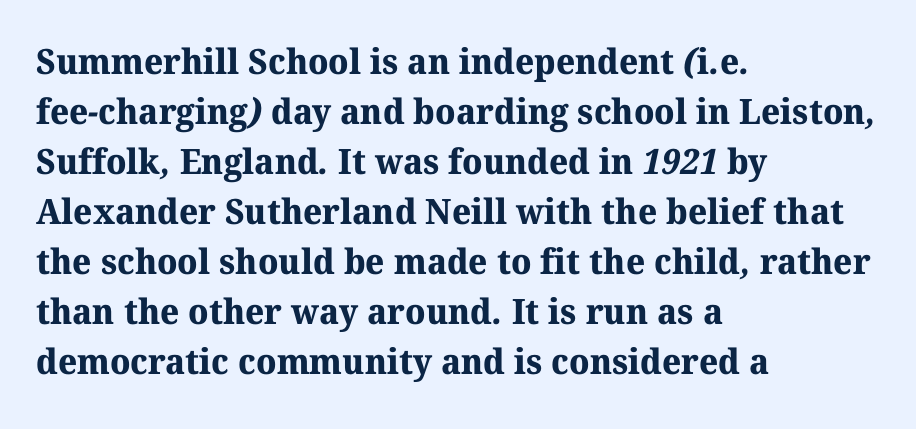
The rag falls on the right side of this text block. Unlike a clean sans, this face finishes its strokes with serifs. A full-strength bold gives these letters their thick strokes. The letters advance in unequal steps, a hallmark of proportional type.
